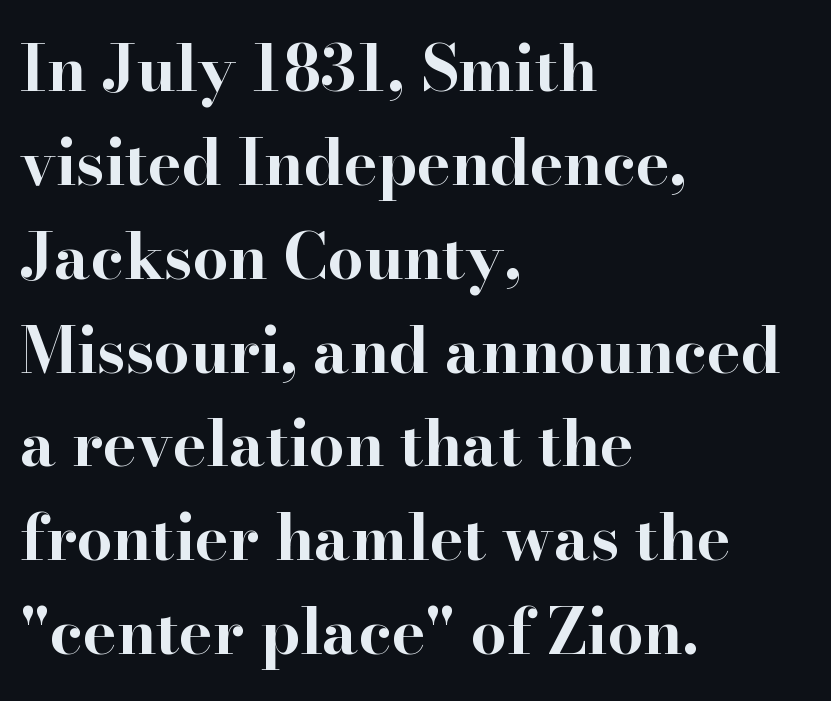
A typesetter would label this face a serif. Interline gaps are of average width in this sample. The type sits square on the baseline with zero lean. Standard letterfit; no display-style spreading of the glyphs. Plain, unruled lines of type. The font is running at its bold setting.
